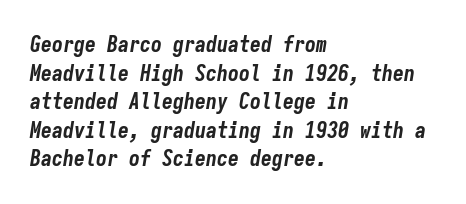
Q: Is the text bold? A: Yes.
Q: Is the text italic (slanted)? A: Yes, it leans right by about 9 degrees.
Q: Is the text underlined? A: No.
Q: How is the paragraph aligned? A: Left-aligned.
Q: Is the spacing between letters normal or unusually wide? A: Normal.
Q: Is the spacing between lines tight, normal or loose? A: Normal.
